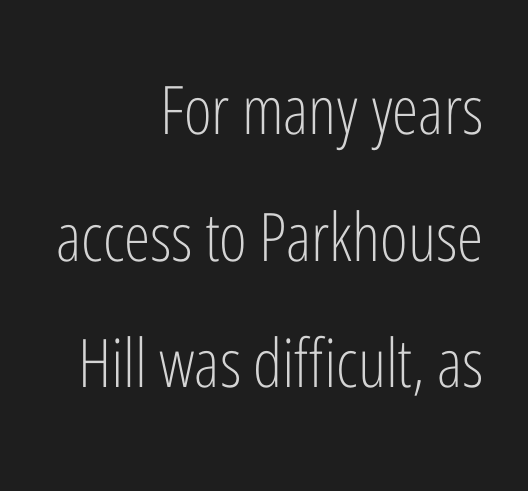
{"serif": "no", "italic": "no", "bold": "no", "weight": "light", "width": "condensed", "stroke_contrast": "low", "x_height": "medium", "monospaced": "no", "underline": "no", "align": "right", "line_spacing_ratio": 1.89, "letter_spacing": "normal", "letter_spacing_em": 0.0, "glyph_px": 67}
